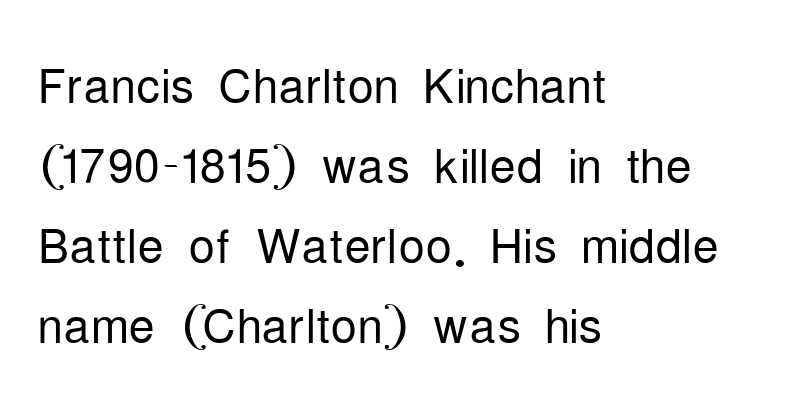
Q: Is the text bold? A: No.
Q: Is the text italic (slanted)? A: No, it is upright.
Q: Is the typeface a serif or a sans-serif typeface? A: Sans-serif.
Q: Is the text underlined? A: No.
Q: How is the paragraph aligned? A: Left-aligned.
Q: Is the spacing between letters normal or unusually wide? A: Normal.
Q: Width (condensed, normal, or wide)? A: Condensed.
Q: Stroke contrast? A: Low.
Q: x-height? A: Medium.
Q: Monospaced? A: No.
